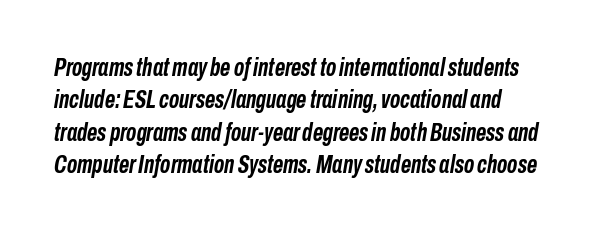
{"italic": "yes", "lean": "right", "slant_degrees": 10, "bold": "yes", "underline": "no", "line_spacing": "normal", "line_spacing_ratio": 1.3, "letter_spacing": "normal", "letter_spacing_em": 0.0, "glyph_px": 25}
